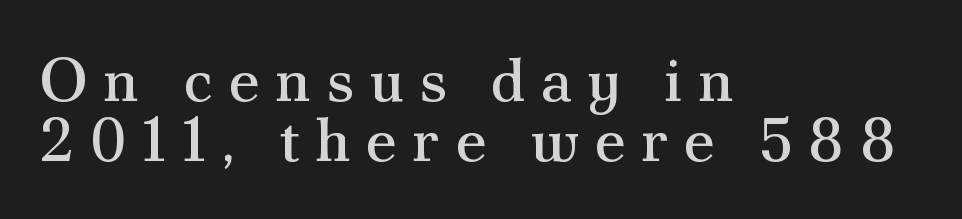
Q: Is the text bold? A: No.
Q: Is the text italic (slanted)? A: No, it is upright.
Q: Is the typeface a serif or a sans-serif typeface? A: Serif.
Q: Is the text underlined? A: No.
Q: How is the paragraph aligned? A: Left-aligned.
Q: Is the spacing between letters normal or unusually wide? A: Unusually wide.
Q: Is the spacing between lines tight, normal or loose? A: Tight.
Q: Width (condensed, normal, or wide)? A: Normal.
Q: Stroke contrast? A: Medium.
Q: x-height? A: Small.
Q: Monospaced? A: No.
